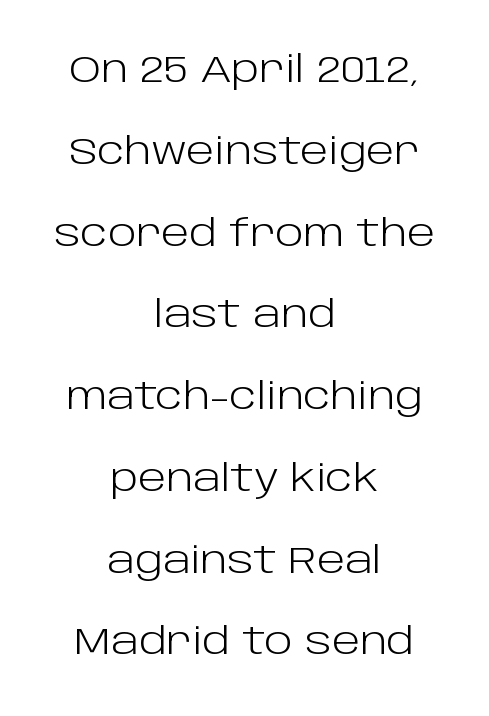
Q: Is the text bold? A: No.
Q: Is the text italic (slanted)? A: No, it is upright.
Q: Is the typeface a serif or a sans-serif typeface? A: Sans-serif.
Q: Is the text underlined? A: No.
Q: How is the paragraph aligned? A: Centered.
Q: Is the spacing between letters normal or unusually wide? A: Normal.
Q: Is the spacing between lines tight, normal or loose? A: Loose.
Q: Width (condensed, normal, or wide)? A: Normal.
Q: Stroke contrast? A: Low.
Q: x-height? A: Large.
Q: Monospaced? A: No.
